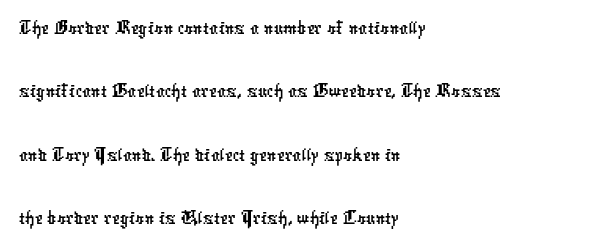
{"serif": "no", "width": "condensed", "stroke_contrast": "low", "x_height": "medium", "monospaced": "no", "underline": "no", "align": "left", "line_spacing": "normal", "line_spacing_ratio": 1.44, "letter_spacing": "normal", "letter_spacing_em": 0.0, "glyph_px": 44}
